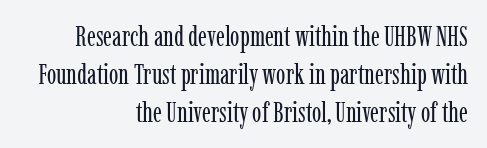
{"serif": "yes", "italic": "no", "bold": "no", "weight": "regular", "width": "condensed", "stroke_contrast": "low", "x_height": "medium", "monospaced": "no", "underline": "no", "align": "right", "line_spacing": "normal", "line_spacing_ratio": 1.35, "letter_spacing": "normal", "letter_spacing_em": 0.0, "glyph_px": 28}
